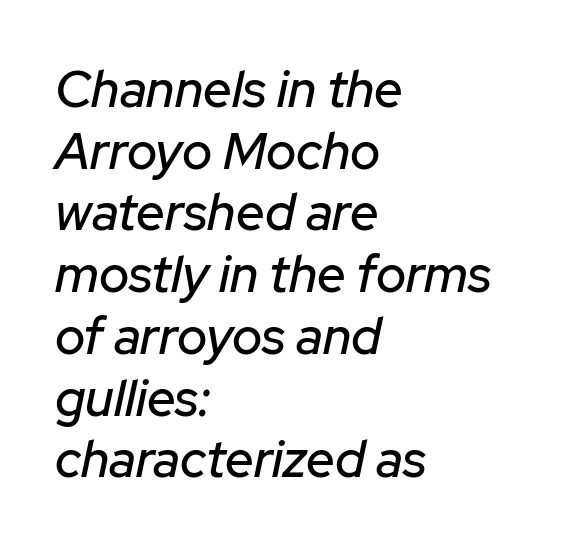
{"italic": "yes", "lean": "right", "slant_degrees": 12, "width": "normal", "stroke_contrast": "low", "x_height": "medium", "monospaced": "no", "underline": "no", "align": "left", "line_spacing_ratio": 1.21, "letter_spacing": "normal", "letter_spacing_em": 0.0, "glyph_px": 51}
